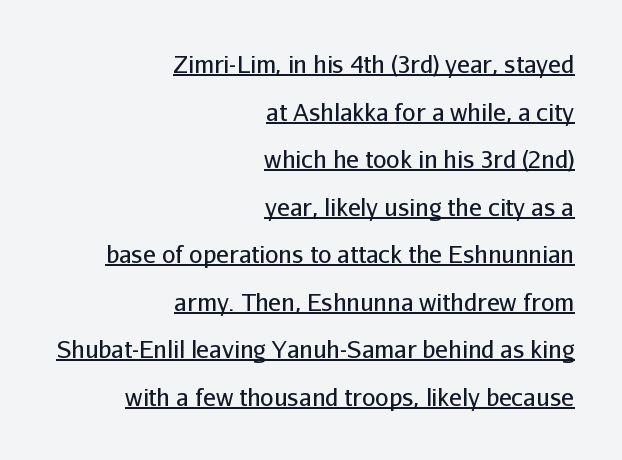
{"italic": "no", "bold": "no", "underline": "yes", "align": "right", "line_spacing": "loose", "line_spacing_ratio": 1.98, "letter_spacing": "normal", "letter_spacing_em": 0.0, "glyph_px": 24}
